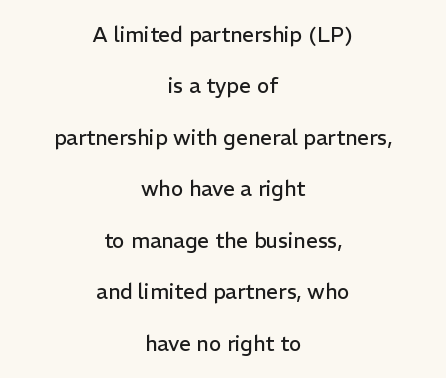
Q: Is the text bold? A: No.
Q: Is the text italic (slanted)? A: No, it is upright.
Q: Is the text underlined? A: No.
Q: How is the paragraph aligned? A: Centered.
Q: Is the spacing between letters normal or unusually wide? A: Normal.
Q: Is the spacing between lines tight, normal or loose? A: Loose.
